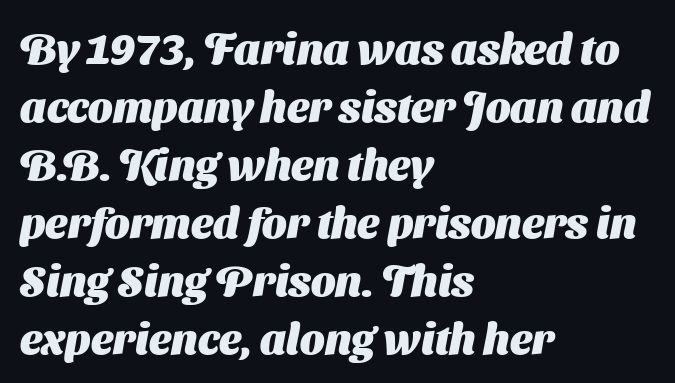
The image shows 43 px heavy sans-serif type; set left-aligned, normal line spacing (1.35x), normal letter spacing, not underlined; medium stroke contrast and a medium x-height.
